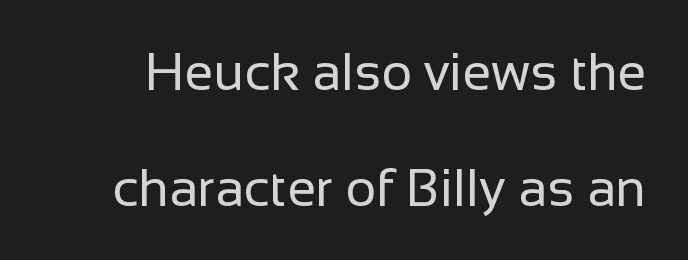
Q: Is the text bold? A: No.
Q: Is the text italic (slanted)? A: No, it is upright.
Q: Is the typeface a serif or a sans-serif typeface? A: Sans-serif.
Q: Is the text underlined? A: No.
Q: Is the spacing between letters normal or unusually wide? A: Normal.
Q: Is the spacing between lines tight, normal or loose? A: Loose.
Q: Width (condensed, normal, or wide)? A: Normal.
Q: Stroke contrast? A: Low.
Q: x-height? A: Medium.
Q: Monospaced? A: No.
